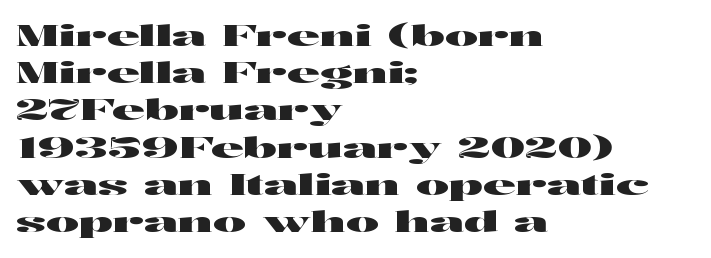
Q: Is the text italic (slanted)? A: No, it is upright.
Q: Is the typeface a serif or a sans-serif typeface? A: Sans-serif.
Q: Is the text underlined? A: No.
Q: How is the paragraph aligned? A: Left-aligned.
Q: Is the spacing between letters normal or unusually wide? A: Normal.
Q: Is the spacing between lines tight, normal or loose? A: Normal.
Q: Width (condensed, normal, or wide)? A: Wide.
Q: Stroke contrast? A: High.
Q: x-height? A: Medium.
Q: Monospaced? A: No.
